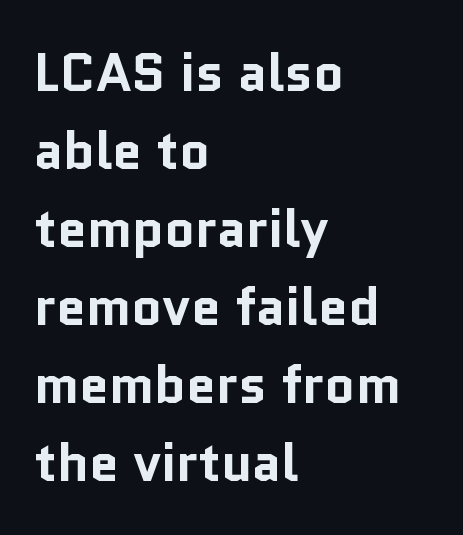
The space beneath each line is pristine and unruled. This block has exactly the height ordinary leading produces. These lines were composed using upright roman letters. You could not count columns in this text — the font is proportionally spaced. The rendering anchors every line to the left-hand side.
